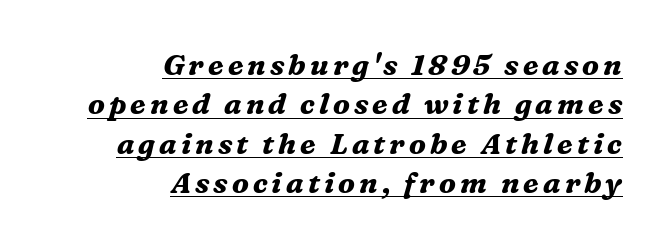
{"serif": "yes", "italic": "yes", "lean": "right", "slant_degrees": 16, "bold": "yes", "weight": "bold", "width": "normal", "stroke_contrast": "medium", "x_height": "medium", "monospaced": "no", "underline": "yes", "align": "right", "line_spacing": "normal", "line_spacing_ratio": 1.36, "glyph_px": 29}
